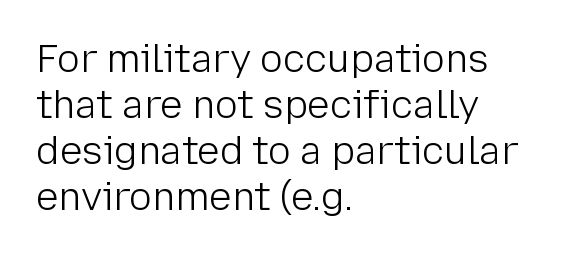
Q: Is the text bold? A: No.
Q: Is the text italic (slanted)? A: No, it is upright.
Q: Is the typeface a serif or a sans-serif typeface? A: Sans-serif.
Q: Is the text underlined? A: No.
Q: How is the paragraph aligned? A: Left-aligned.
Q: Is the spacing between letters normal or unusually wide? A: Normal.
Q: Width (condensed, normal, or wide)? A: Normal.
Q: Stroke contrast? A: Low.
Q: x-height? A: Medium.
Q: Monospaced? A: No.
